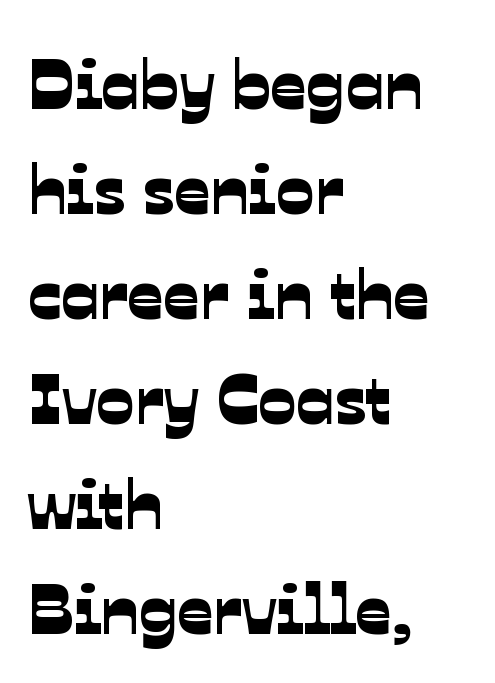
{"serif": "no", "width": "normal", "stroke_contrast": "low", "x_height": "medium", "monospaced": "no", "underline": "no", "align": "left", "line_spacing": "normal", "line_spacing_ratio": 1.48, "letter_spacing": "normal", "letter_spacing_em": 0.0, "glyph_px": 71}
